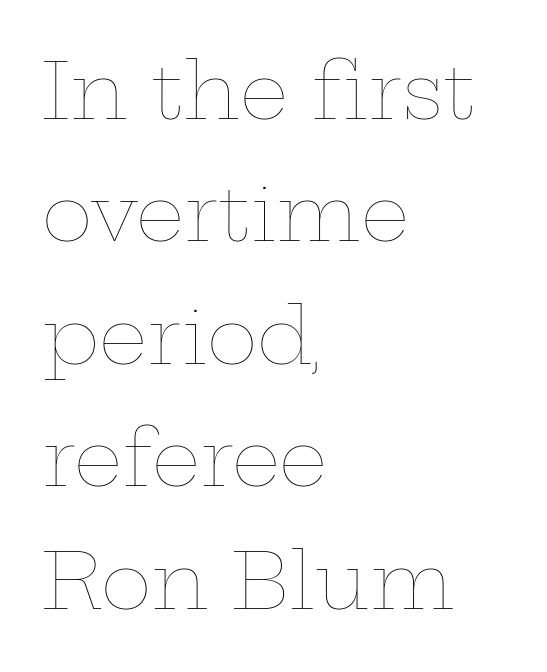
{"italic": "no", "bold": "no", "weight": "thin", "width": "wide", "stroke_contrast": "low", "x_height": "medium", "monospaced": "no", "underline": "no", "align": "left", "line_spacing": "normal", "line_spacing_ratio": 1.59, "letter_spacing": "normal", "letter_spacing_em": 0.0, "glyph_px": 77}
